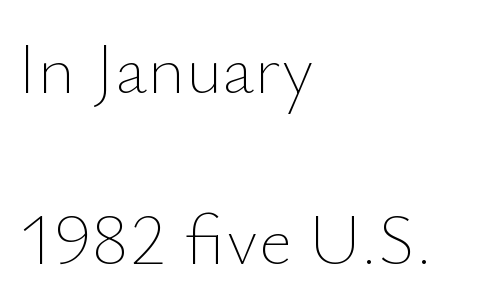
Q: Is the text bold? A: No.
Q: Is the text italic (slanted)? A: No, it is upright.
Q: Is the text underlined? A: No.
Q: How is the paragraph aligned? A: Left-aligned.
Q: Is the spacing between letters normal or unusually wide? A: Normal.
Q: Is the spacing between lines tight, normal or loose? A: Loose.
Q: Width (condensed, normal, or wide)? A: Normal.
Q: Stroke contrast? A: Low.
Q: x-height? A: Small.
Q: Monospaced? A: No.
